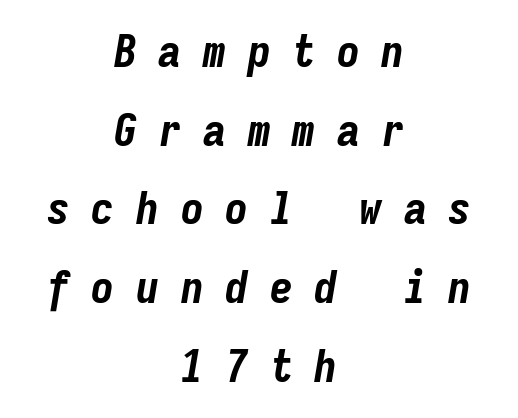
The image shows 46 px bold, condensed type, italic (leaning right), monospaced; set centered, line spacing 1.71x, unusually wide letter spacing (+0.47 em), not underlined; low stroke contrast and a medium x-height.
